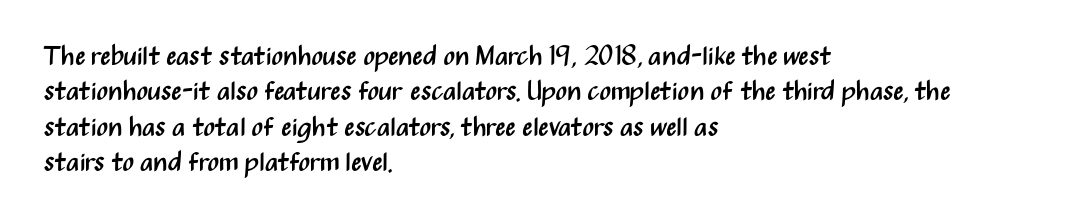
Q: Is the text bold? A: No.
Q: Is the text italic (slanted)? A: No, it is upright.
Q: Is the text underlined? A: No.
Q: How is the paragraph aligned? A: Left-aligned.
Q: Is the spacing between letters normal or unusually wide? A: Normal.
Q: Is the spacing between lines tight, normal or loose? A: Normal.
